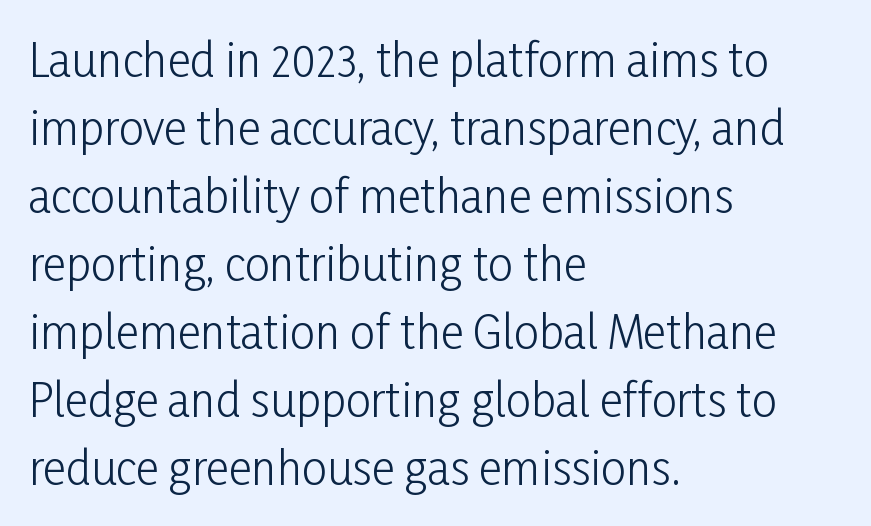
Do the letters lean? They stand straight. Underlining? Definitely not there. The paragraph shown leans on its left margin. Weight: not bold — regular or lighter.
